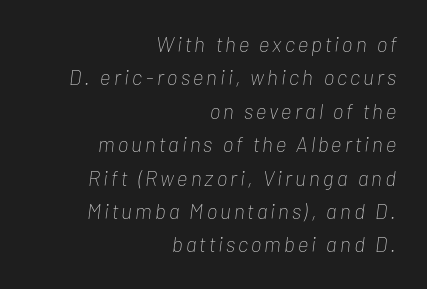
The text block is weighted toward the right margin, trailing off unevenly leftward. Posture: slanted. Anything drawn beneath the words? Only blank space. The letterforms sit at book weight or below. Leading matches the norm, producing a regular column.
